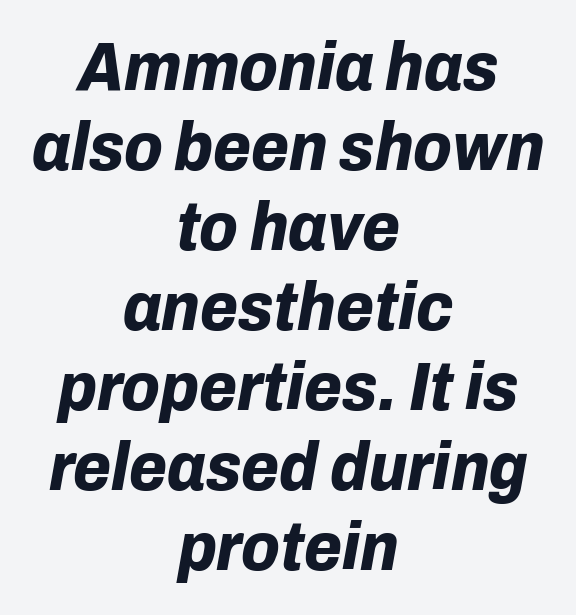
Q: Is the text bold? A: Yes.
Q: Is the text italic (slanted)? A: Yes, it leans right by about 10 degrees.
Q: Is the text underlined? A: No.
Q: How is the paragraph aligned? A: Centered.
Q: Is the spacing between letters normal or unusually wide? A: Normal.
Q: Width (condensed, normal, or wide)? A: Normal.
Q: Stroke contrast? A: Low.
Q: x-height? A: Medium.
Q: Monospaced? A: No.
